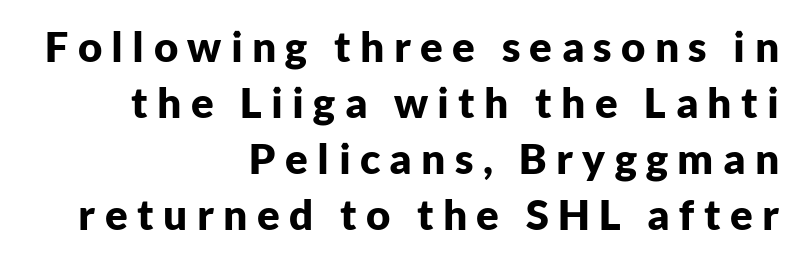
{"serif": "no", "italic": "no", "bold": "yes", "weight": "bold", "width": "normal", "stroke_contrast": "low", "x_height": "medium", "monospaced": "no", "underline": "no", "align": "right", "line_spacing": "normal", "line_spacing_ratio": 1.33, "letter_spacing": "wide", "letter_spacing_em": 0.22, "glyph_px": 42}
